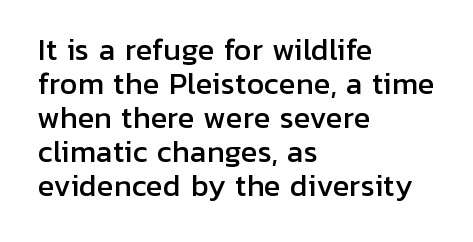
The paragraph has a hard left edge and a soft right edge. Unlike italic type, these characters show no tilt at all. The passage shown is typeset with a sans-serif family. These lines are rendered in a variable-pitch font. Only glyphs here, with clear space below each row. You could call the tracking neutral — neither tight nor loose.
